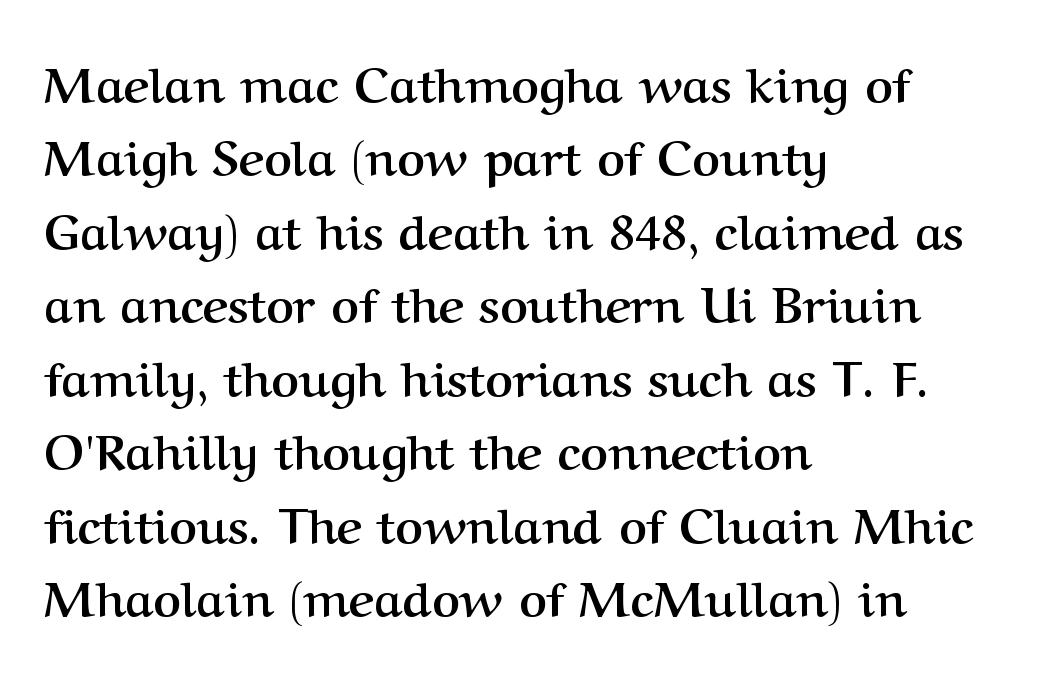
The image shows 48 px semibold serif type, upright; set left-aligned, normal line spacing (1.53x), normal letter spacing, not underlined; medium stroke contrast and a medium x-height.
